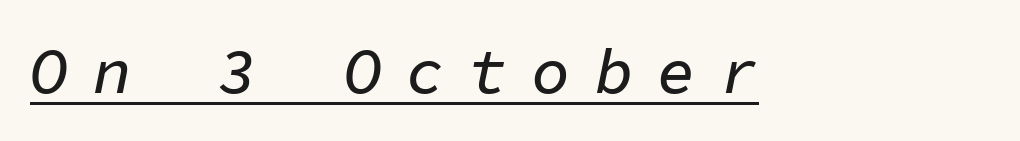
The image shows 64 px text type, italic (leaning right), monospaced; set unusually wide letter spacing (+0.38 em), underlined; low stroke contrast and a medium x-height.
